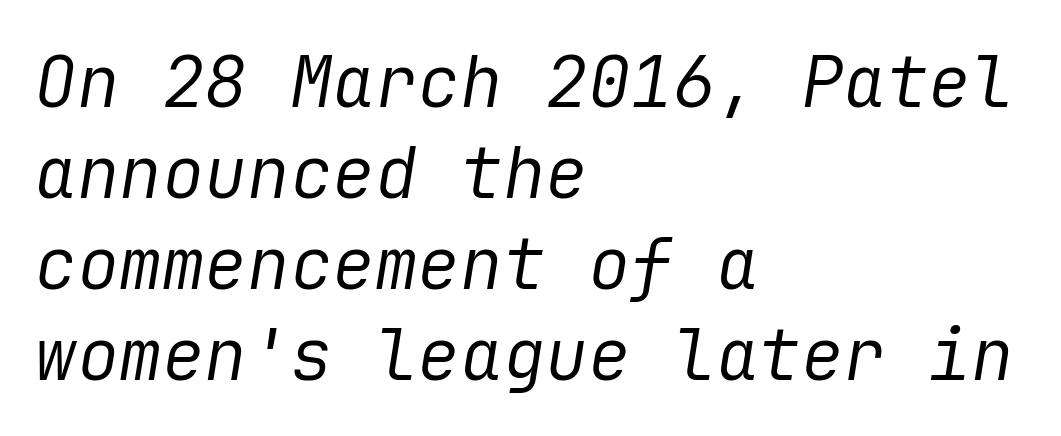
Compared with typical body copy, the letter spacing here is the same. The leading is moderate, giving the passage an even texture. The face looks like a standard text weight, possibly lighter. Unmarked baselines from the first word to the last. Compared with ordinary roman type, these characters are visibly tilted. In CSS terms this would be text-align: left.
